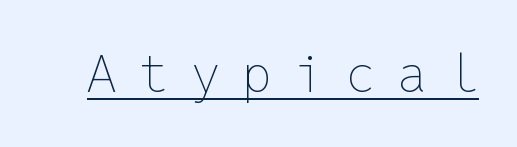
The image shows 52 px thin type, upright, monospaced; set unusually wide letter spacing (+0.43 em), underlined; low stroke contrast and a medium x-height.
